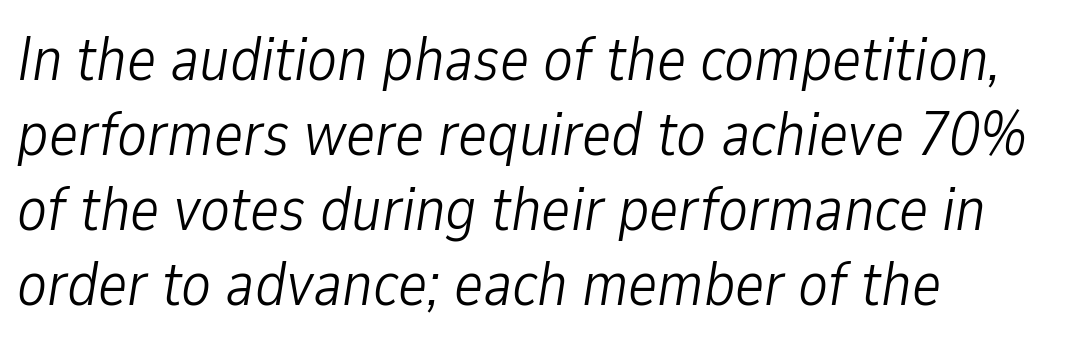
Q: Is the text bold? A: No.
Q: Is the text italic (slanted)? A: Yes, it leans right by about 9 degrees.
Q: Is the text underlined? A: No.
Q: How is the paragraph aligned? A: Left-aligned.
Q: Is the spacing between letters normal or unusually wide? A: Normal.
Q: Width (condensed, normal, or wide)? A: Condensed.
Q: Stroke contrast? A: Low.
Q: x-height? A: Medium.
Q: Monospaced? A: No.
